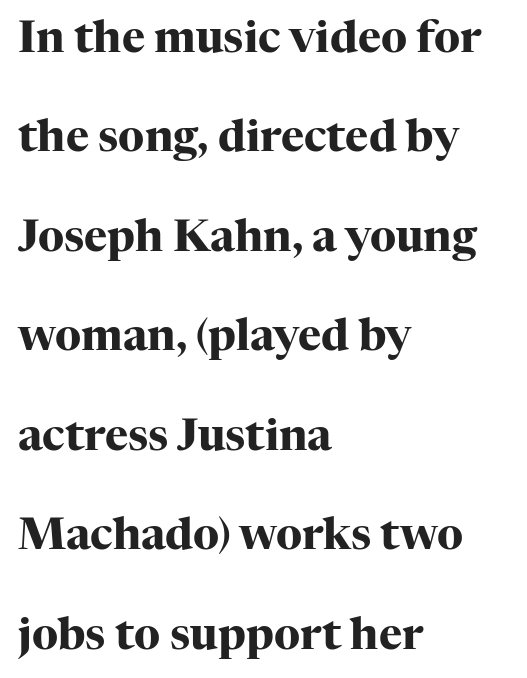
The image shows 44 px heavy serif type, upright; set left-aligned, loose line spacing (2.26x), normal letter spacing, not underlined; high stroke contrast and a medium x-height.
